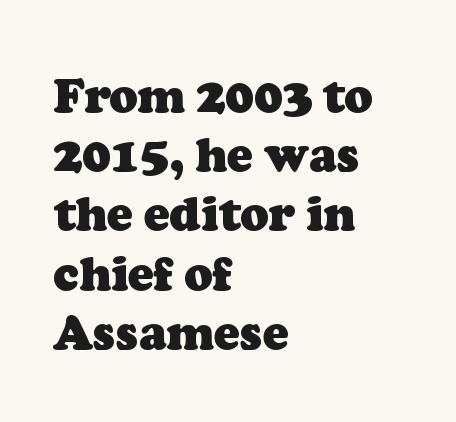
The strip under each line holds only bare page. Notice how thick the strokes are: this is what a full bold looks like. A normal amount of white space separates one row of letters from the next. The face used here is rendered with its standard letterfit. Where is the straight margin? On the left.
